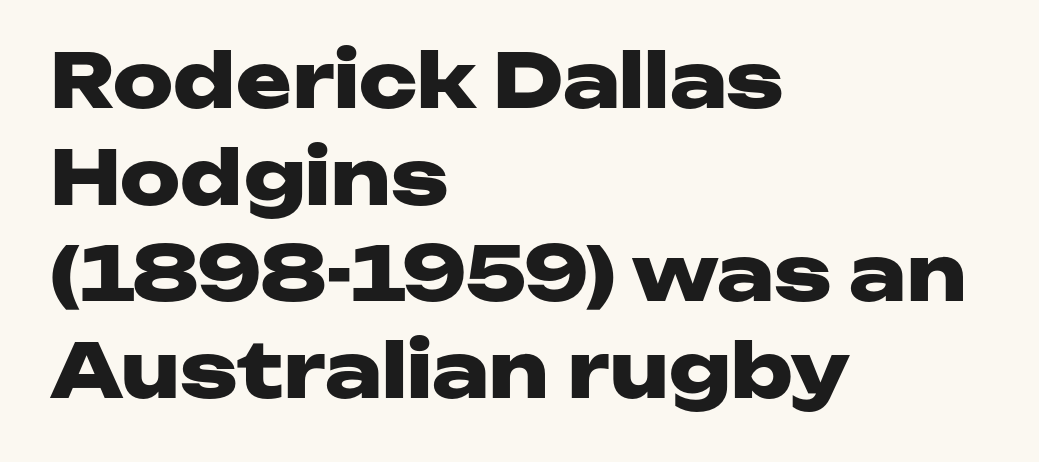
{"serif": "no", "italic": "no", "bold": "yes", "weight": "heavy", "width": "wide", "stroke_contrast": "low", "x_height": "medium", "monospaced": "no", "underline": "no", "align": "left", "line_spacing": "normal", "line_spacing_ratio": 1.29, "letter_spacing": "normal", "letter_spacing_em": 0.0, "glyph_px": 75}
